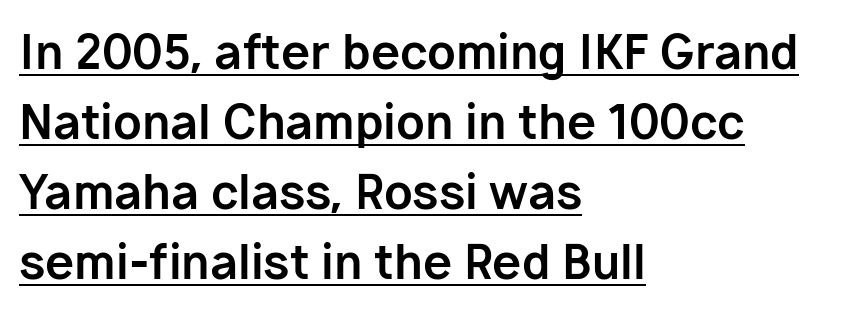
{"serif": "no", "italic": "no", "bold": "yes", "weight": "bold", "width": "normal", "stroke_contrast": "low", "x_height": "medium", "monospaced": "no", "underline": "yes", "align": "left", "line_spacing": "normal", "line_spacing_ratio": 1.49, "letter_spacing": "normal", "letter_spacing_em": 0.0, "glyph_px": 47}
